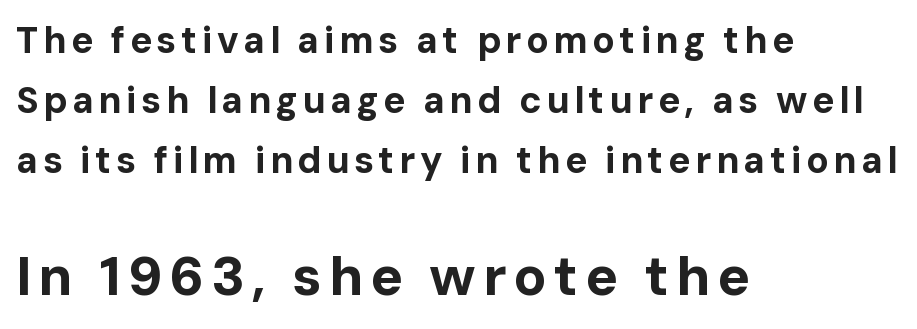
The image shows 55 px bold sans-serif type, upright; set left-aligned, normal line spacing (1.62x), not underlined; the second (bottom) block is 1.49x larger; low stroke contrast and a medium x-height.
